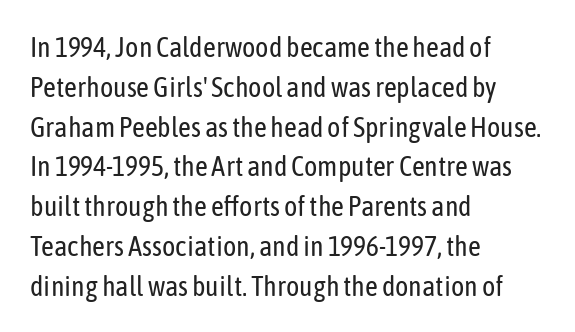
Q: Is the text bold? A: No.
Q: Is the text italic (slanted)? A: No, it is upright.
Q: Is the typeface a serif or a sans-serif typeface? A: Sans-serif.
Q: Is the text underlined? A: No.
Q: How is the paragraph aligned? A: Left-aligned.
Q: Is the spacing between letters normal or unusually wide? A: Normal.
Q: Is the spacing between lines tight, normal or loose? A: Normal.
Q: Width (condensed, normal, or wide)? A: Condensed.
Q: Stroke contrast? A: Low.
Q: x-height? A: Medium.
Q: Monospaced? A: No.
